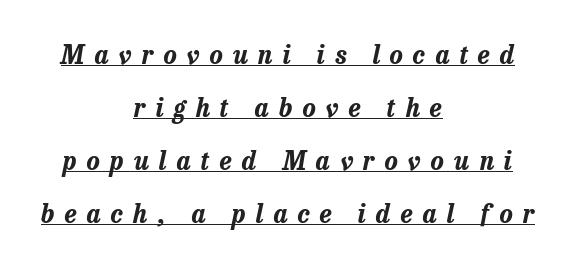
The image shows 25 px bold type, italic (leaning right); set centered, loose line spacing (2.12x), unusually wide letter spacing (+0.4 em), underlined.
